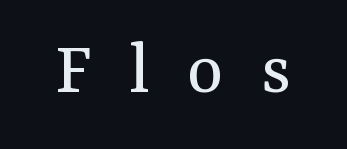
The image shows 78 px regular-weight serif type, upright; set unusually wide letter spacing (+0.48 em), not underlined; medium stroke contrast and a medium x-height.
